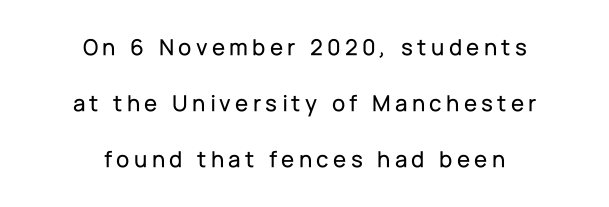
The image shows 24 px text type, upright; set centered, loose line spacing (2.33x), not underlined.
